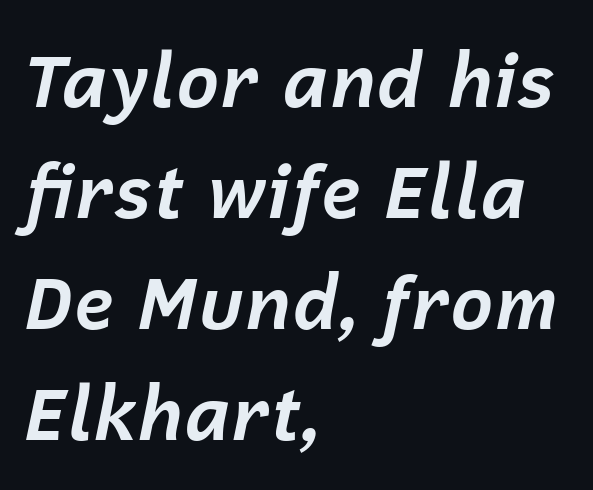
Every row of glyphs begins at an identical x-position on the left. Standard letterfit; no display-style spreading of the glyphs. Observe the lean: these are italic letterforms. What's the leading like? Ordinary, nothing unusual. The foot of each line stays bare and open. The face used here has the dense, thick strokes of a bold.
